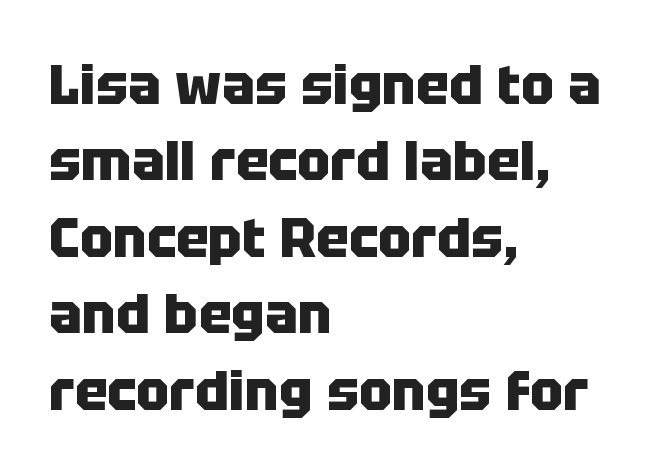
Interline gaps are of average width in this sample. Weight: bold. Spacing between characters is what you'd get straight out of the box. Is the block centered? No — it sits flush against the left margin. A roman cut, with each character standing at attention. The foot of each line stays bare and open.
